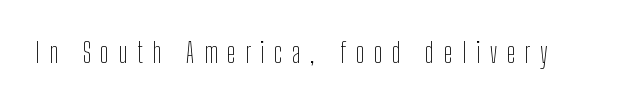
Underline: absent. Looks like regular typesetting: each glyph gets only the width it needs. You can tell from the bare stems that sans-serif type was used. Do the letters lean? They stand straight.
